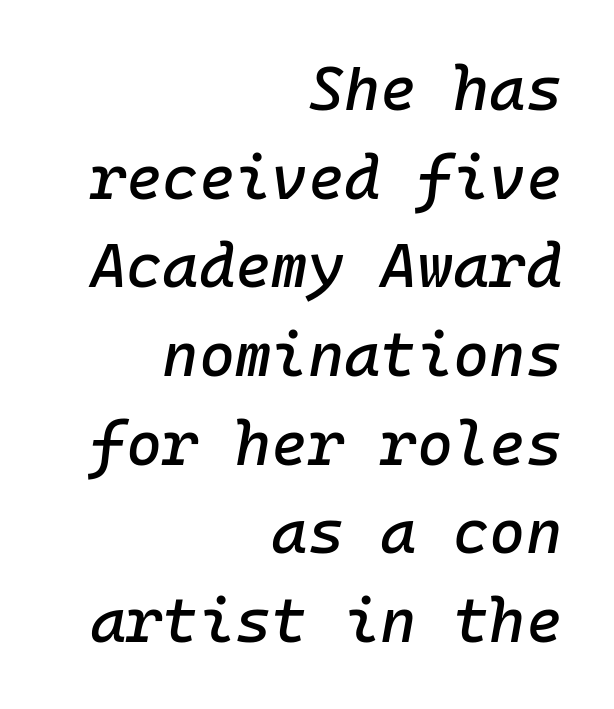
{"italic": "yes", "lean": "right", "slant_degrees": 10, "width": "normal", "stroke_contrast": "low", "x_height": "medium", "monospaced": "yes", "underline": "no", "align": "right", "line_spacing": "normal", "line_spacing_ratio": 1.43, "letter_spacing": "normal", "letter_spacing_em": 0.0, "glyph_px": 62}
